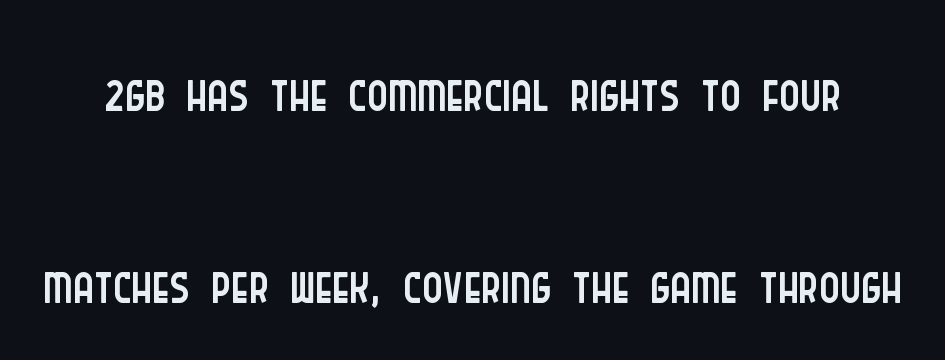
{"serif": "no", "italic": "no", "bold": "no", "weight": "light", "width": "condensed", "stroke_contrast": "low", "x_height": "large", "monospaced": "no", "underline": "no", "line_spacing": "loose", "line_spacing_ratio": 2.46, "letter_spacing": "normal", "letter_spacing_em": 0.0, "glyph_px": 78}
